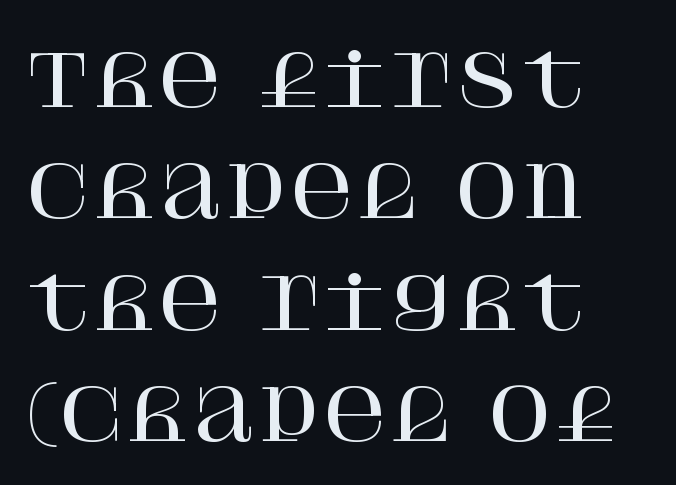
One-word summary of the alignment: left. A typesetter would call this leading conventional body-copy spacing. The words here are not underlined. These lines were composed using upright roman letters. Serif or sans? Serif — the stroke terminals have little feet. Here the glyphs are tracked normally, forming tight word shapes.
